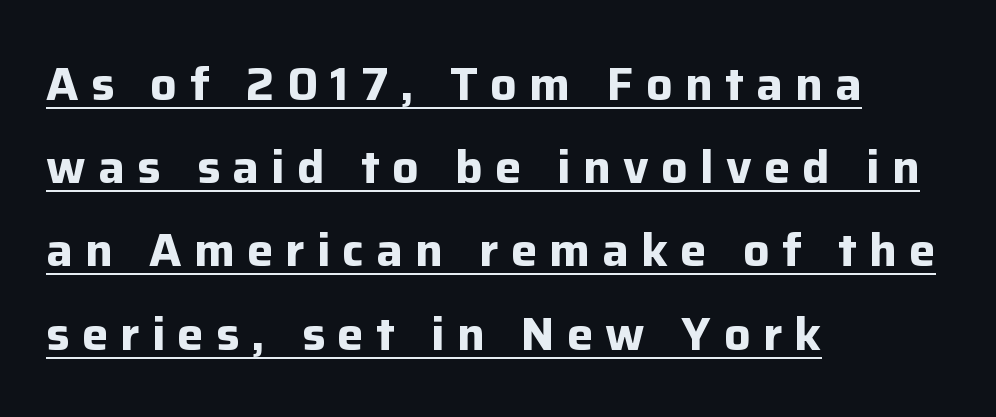
{"serif": "no", "italic": "no", "bold": "yes", "weight": "bold", "width": "normal", "stroke_contrast": "low", "x_height": "medium", "monospaced": "no", "underline": "yes", "align": "left", "line_spacing_ratio": 1.77, "letter_spacing": "wide", "letter_spacing_em": 0.26, "glyph_px": 47}
